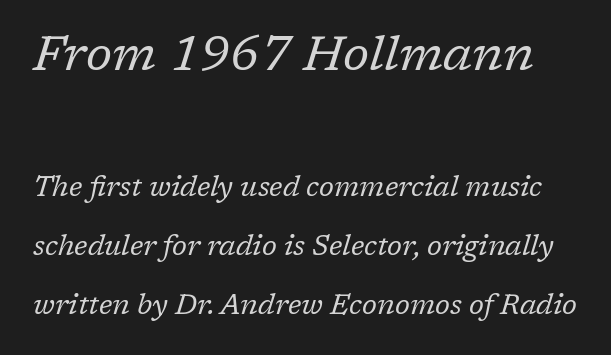
{"serif": "yes", "italic": "yes", "lean": "right", "slant_degrees": 17, "bold": "no", "weight": "regular", "width": "normal", "stroke_contrast": "low", "x_height": "medium", "monospaced": "no", "underline": "no", "line_spacing": "loose", "line_spacing_ratio": 2.1, "letter_spacing": "normal", "letter_spacing_em": 0.0, "larger_block": "first", "size_ratio": 1.75, "glyph_px": 49}
